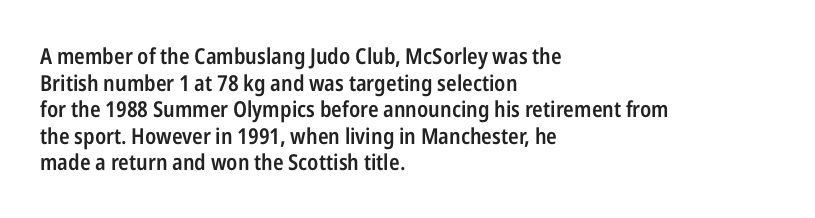
Q: Is the text bold? A: Semi-bold.
Q: Is the text italic (slanted)? A: No, it is upright.
Q: Is the text underlined? A: No.
Q: How is the paragraph aligned? A: Left-aligned.
Q: Is the spacing between letters normal or unusually wide? A: Normal.
